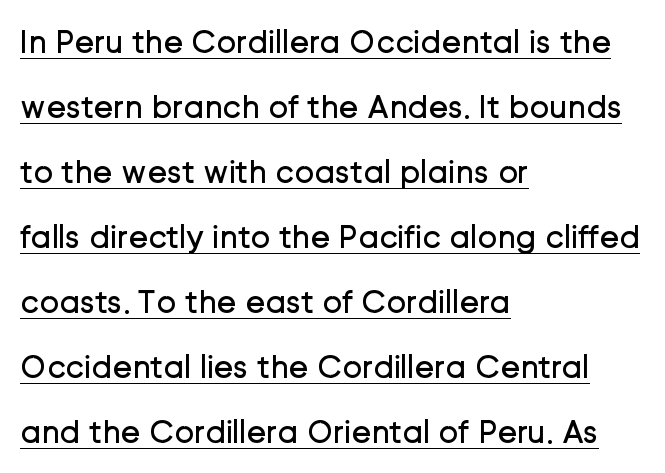
The image shows 33 px regular-weight sans-serif type, upright; set left-aligned, loose line spacing (1.97x), normal letter spacing, underlined; low stroke contrast and a medium x-height.
